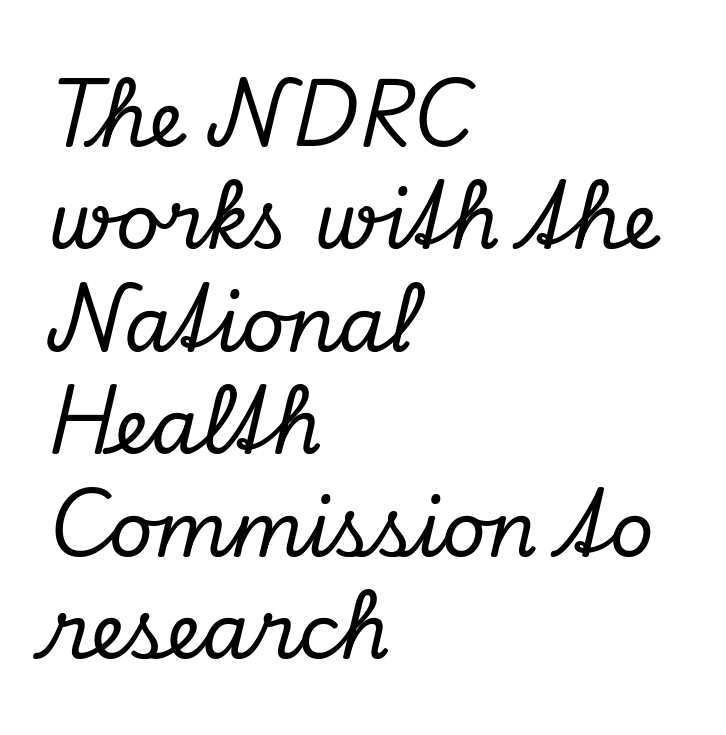
{"serif": "yes", "italic": "yes", "lean": "right", "slant_degrees": 13, "width": "normal", "stroke_contrast": "low", "x_height": "small", "monospaced": "no", "underline": "no", "align": "left", "line_spacing": "normal", "line_spacing_ratio": 1.33, "letter_spacing": "normal", "letter_spacing_em": 0.0, "glyph_px": 77}
